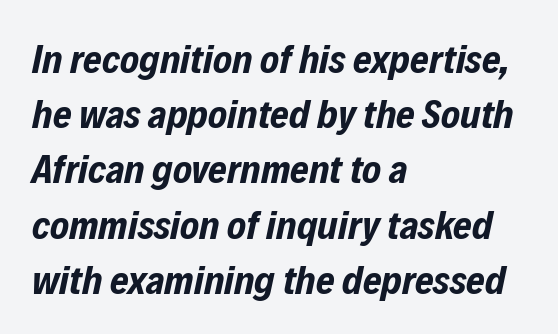
Q: Is the text bold? A: Yes.
Q: Is the text italic (slanted)? A: Yes, it leans right by about 12 degrees.
Q: Is the text underlined? A: No.
Q: How is the paragraph aligned? A: Left-aligned.
Q: Is the spacing between letters normal or unusually wide? A: Normal.
Q: Is the spacing between lines tight, normal or loose? A: Normal.
Q: Width (condensed, normal, or wide)? A: Condensed.
Q: Stroke contrast? A: Low.
Q: x-height? A: Medium.
Q: Monospaced? A: No.
